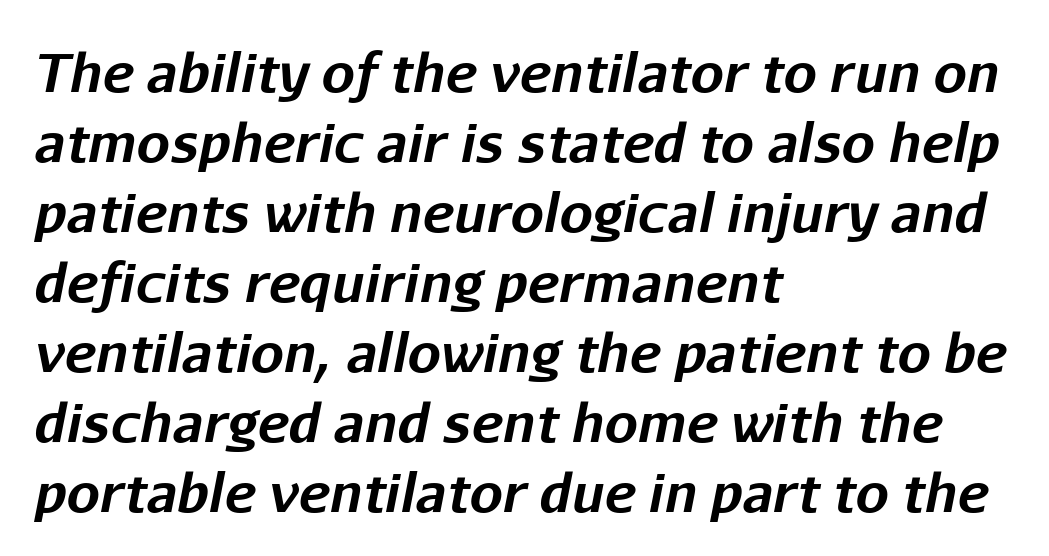
{"italic": "yes", "lean": "right", "slant_degrees": 11, "bold": "yes", "weight": "bold", "width": "normal", "stroke_contrast": "low", "x_height": "medium", "monospaced": "no", "underline": "no", "align": "left", "line_spacing": "normal", "line_spacing_ratio": 1.32, "letter_spacing": "normal", "letter_spacing_em": 0.0, "glyph_px": 53}
